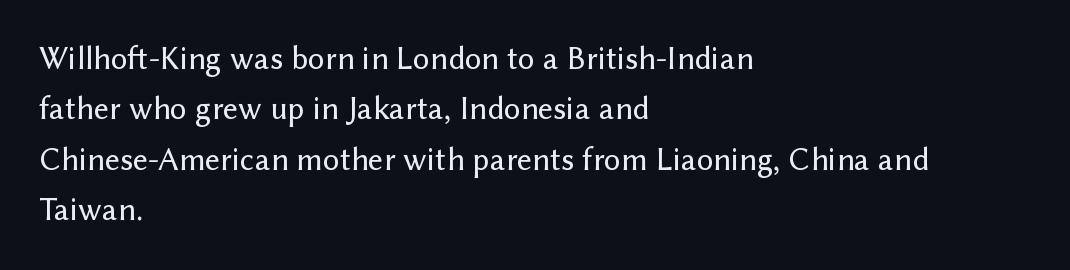
The rendering uses natural spacing where letterforms have individual widths. Honestly, there is no underline to notice here at all. Tracking here is standard; glyphs follow each other at the usual distance. The lettering stays uniformly vertical, giving the passage a roman look. Is there much room between lines? A standard amount, neither cramped nor airy. The lines in this sample share a left origin and differ only in where they stop.
